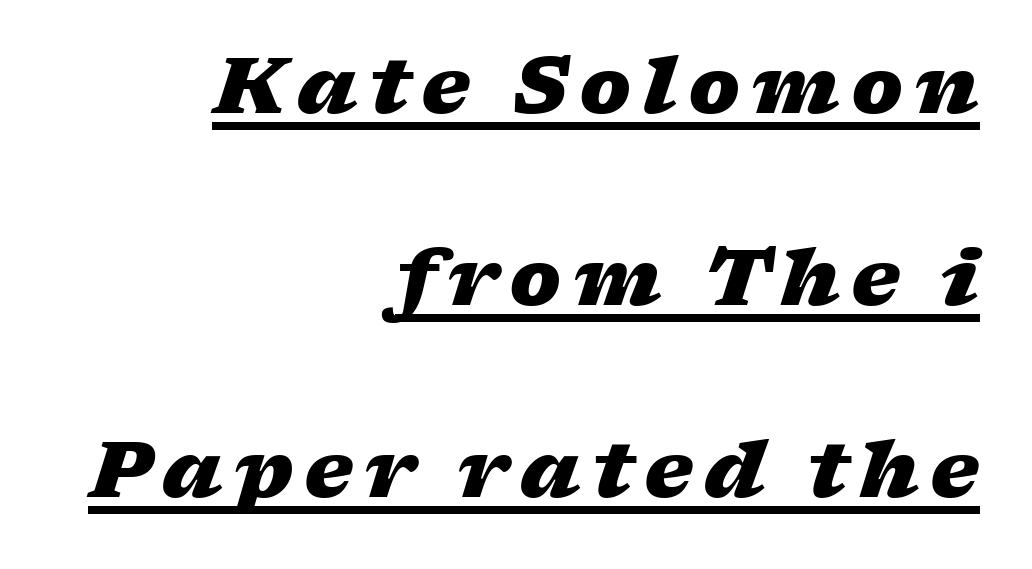
{"italic": "yes", "lean": "right", "slant_degrees": 17, "bold": "yes", "weight": "heavy", "width": "wide", "stroke_contrast": "low", "x_height": "medium", "monospaced": "no", "underline": "yes", "align": "right", "line_spacing": "loose", "line_spacing_ratio": 2.46, "glyph_px": 78}
